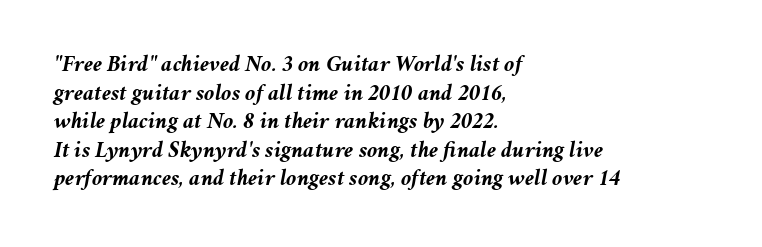
The image shows 23 px bold type, italic (leaning right); set left-aligned, line spacing 1.24x, normal letter spacing, not underlined.
